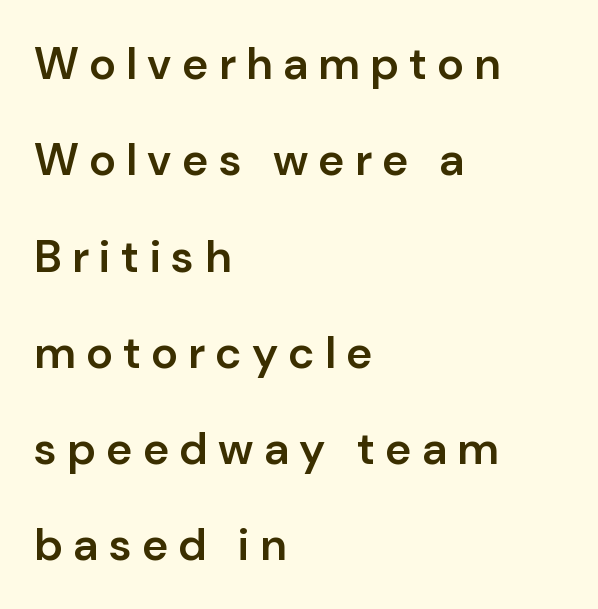
The image shows 45 px semibold sans-serif type, upright; set left-aligned, loose line spacing (2.14x), unusually wide letter spacing (+0.23 em), not underlined; low stroke contrast and a medium x-height.
